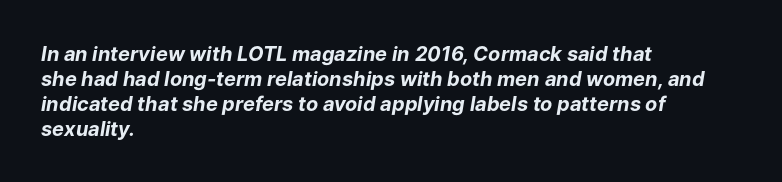
{"italic": "yes", "lean": "right", "slant_degrees": 9, "bold": "yes", "underline": "no", "align": "left", "line_spacing": "normal", "line_spacing_ratio": 1.25, "letter_spacing": "normal", "letter_spacing_em": 0.0, "glyph_px": 20}
